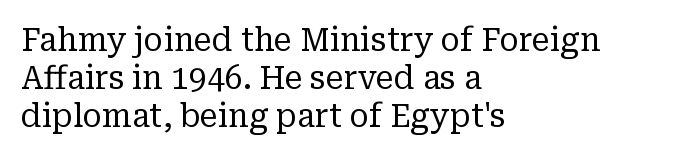
Each word holds together tightly as a unit, with standard inter-letter gaps. Spacing verdict: proportional, widths tailored to each character. One-word summary of the alignment: left. Stroke thickness stays within the range of a standard reading face or lighter. Upright lettering throughout.
